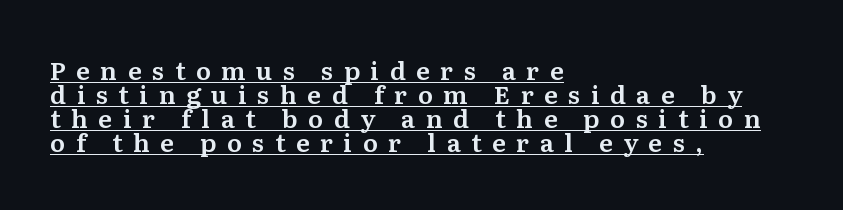
The specimen includes a rule beneath the text block's lines. Cramped leading. This sample uses an upright cut, with every glyph sitting square on the baseline. Typeset ragged right — the left edge is the straight one.
